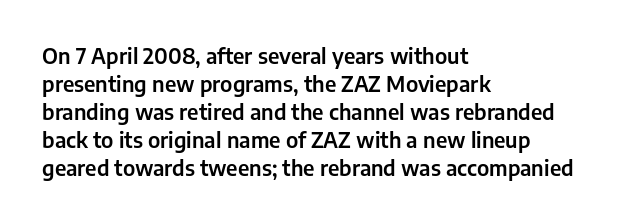
{"italic": "no", "underline": "no", "align": "left", "line_spacing": "normal", "line_spacing_ratio": 1.33, "letter_spacing": "normal", "letter_spacing_em": 0.0, "glyph_px": 21}
